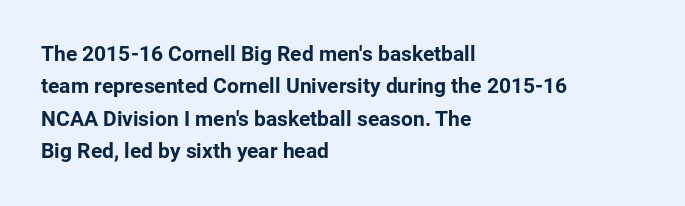
The image shows 21 px bold type, upright; set left-aligned, normal line spacing (1.54x), normal letter spacing, not underlined.
